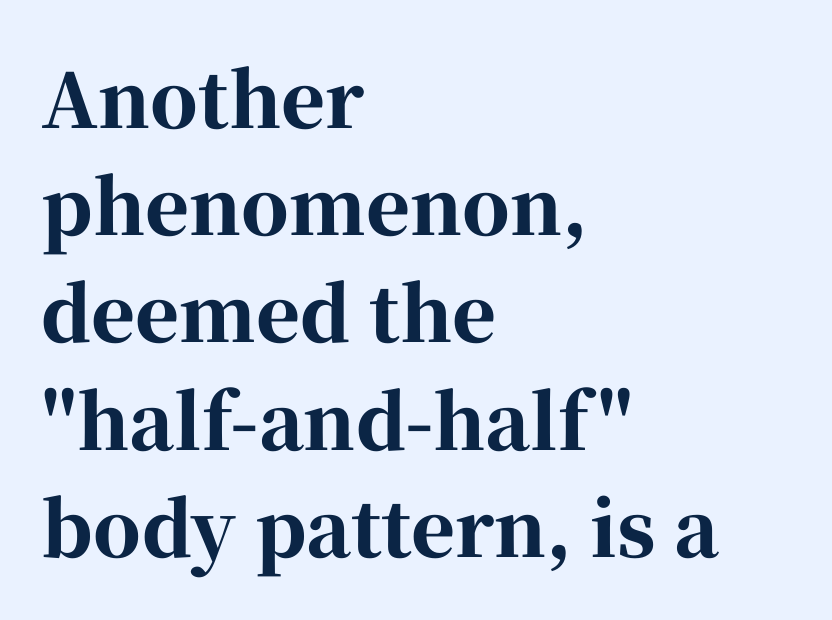
{"serif": "yes", "italic": "no", "bold": "yes", "weight": "bold", "width": "normal", "stroke_contrast": "high", "x_height": "medium", "monospaced": "no", "underline": "no", "align": "left", "line_spacing": "normal", "line_spacing_ratio": 1.43, "letter_spacing": "normal", "letter_spacing_em": 0.0, "glyph_px": 75}
